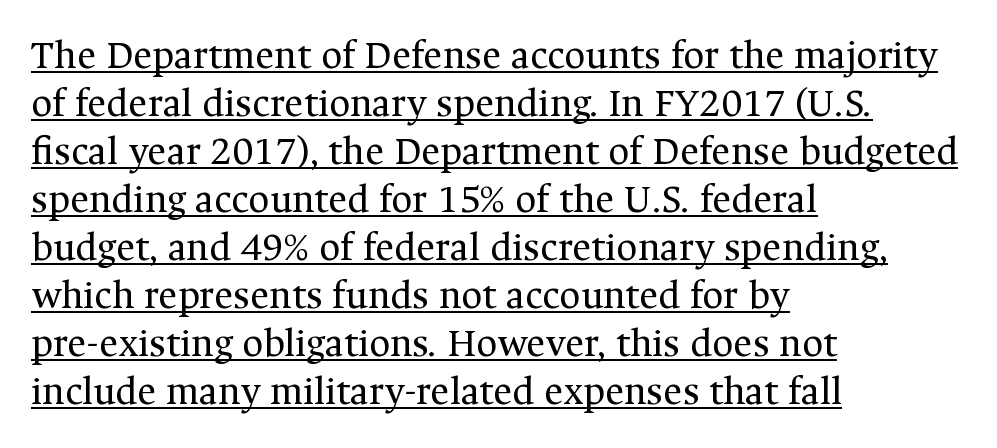
{"serif": "yes", "italic": "no", "bold": "no", "weight": "regular", "width": "normal", "stroke_contrast": "medium", "x_height": "medium", "monospaced": "no", "underline": "yes", "align": "left", "line_spacing_ratio": 1.17, "letter_spacing": "normal", "letter_spacing_em": 0.0, "glyph_px": 41}
